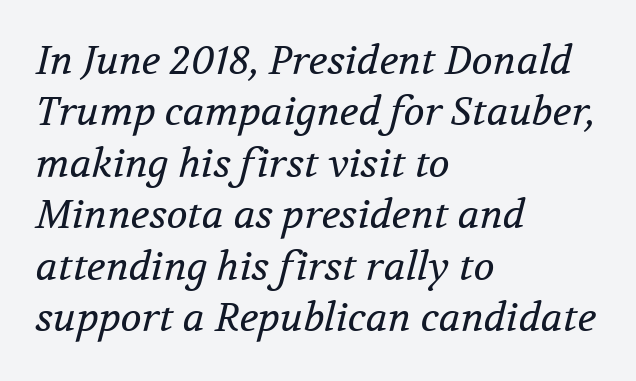
The words here are not underlined. Line starts are locked; line ends wander. Summary of weight: not heavy and not bold. Designer's note — italics engaged. I'd call this a serif setting — the letters wear small feet. The gaps between neighbouring characters are ordinary and unremarkable.
